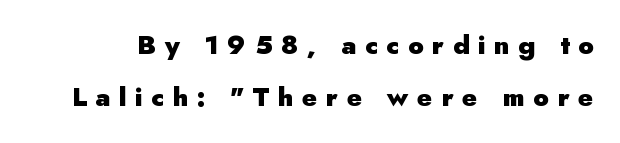
Q: Is the text bold? A: Yes.
Q: Is the text italic (slanted)? A: No, it is upright.
Q: Is the text underlined? A: No.
Q: Is the spacing between letters normal or unusually wide? A: Unusually wide.
Q: Is the spacing between lines tight, normal or loose? A: Loose.
